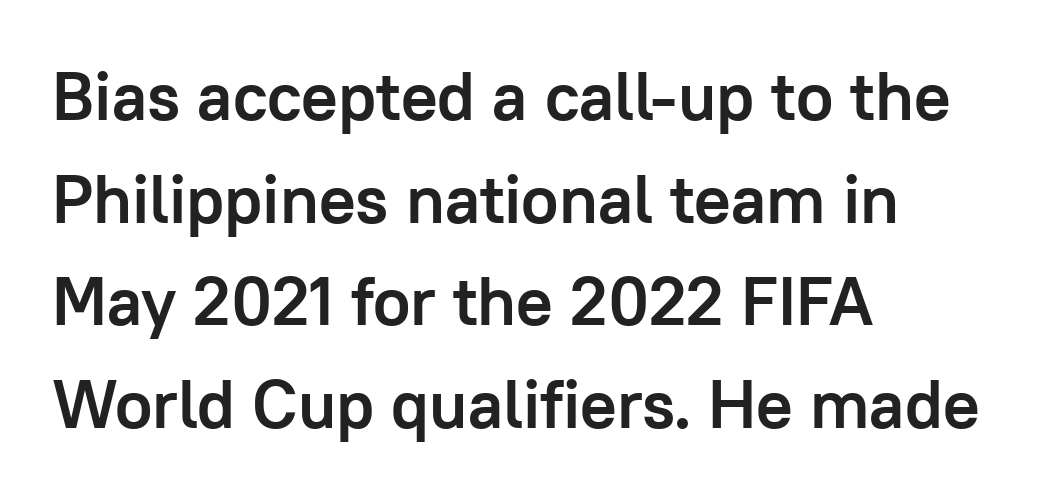
The image shows 68 px semibold sans-serif type, upright; set left-aligned, normal line spacing (1.51x), normal letter spacing, not underlined; low stroke contrast and a medium x-height.
